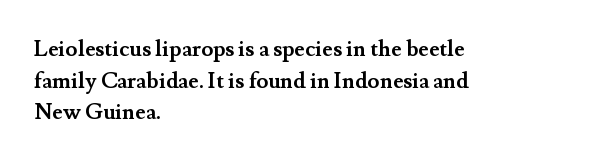
{"italic": "no", "bold": "yes", "underline": "no", "align": "left", "line_spacing": "normal", "line_spacing_ratio": 1.44, "letter_spacing": "normal", "letter_spacing_em": 0.0, "glyph_px": 22}
